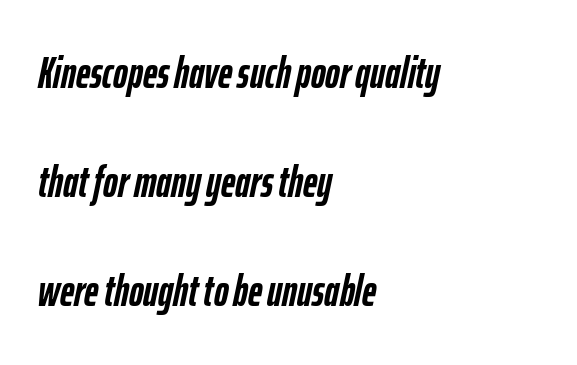
These lines keep a tight, regular rhythm from letter to letter. The letters advance in unequal steps, a hallmark of proportional type. Each line starts at the same left margin while the right side varies. Notice how the stems are inclined rather than vertical — that's the hallmark of italics.
